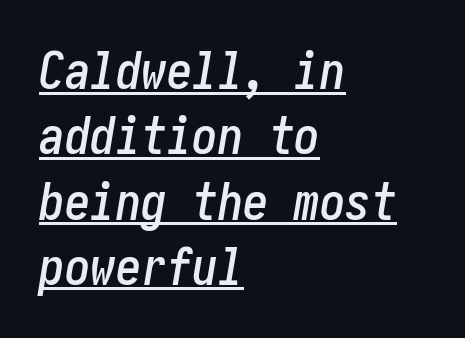
Q: Is the text italic (slanted)? A: Yes, it leans right by about 10 degrees.
Q: Is the text underlined? A: Yes.
Q: How is the paragraph aligned? A: Left-aligned.
Q: Is the spacing between letters normal or unusually wide? A: Normal.
Q: Is the spacing between lines tight, normal or loose? A: Normal.
Q: Width (condensed, normal, or wide)? A: Condensed.
Q: Stroke contrast? A: Low.
Q: x-height? A: Medium.
